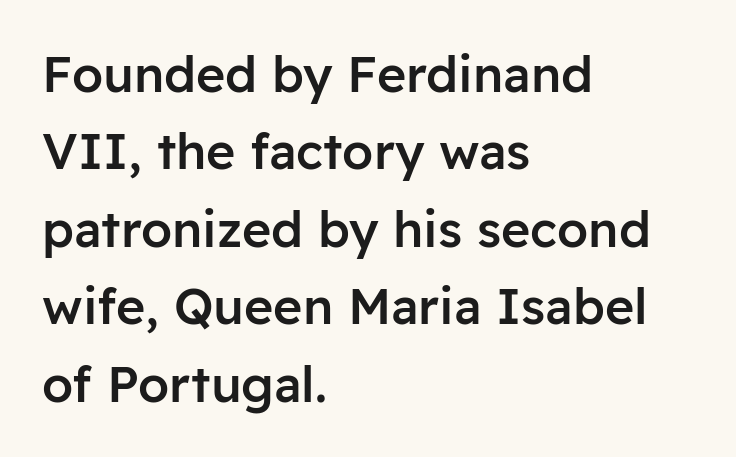
Just letters on the line, the space beneath them empty. You could not count columns in this text — the font is proportionally spaced. Each line starts at the same left margin while the right side varies. Examine the stroke ends and you'll find no serifs. Nobody touched the tracking dial on this one. Style check: upright.
